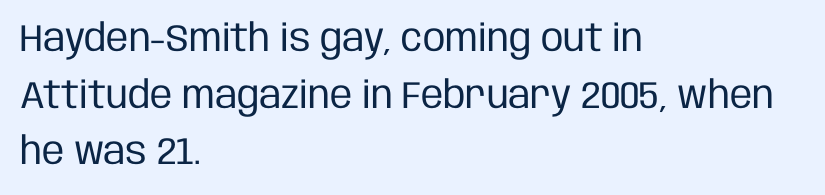
{"serif": "no", "italic": "no", "bold": "no", "weight": "regular", "width": "condensed", "stroke_contrast": "low", "x_height": "large", "monospaced": "no", "underline": "no", "align": "left", "line_spacing": "normal", "line_spacing_ratio": 1.49, "letter_spacing": "normal", "letter_spacing_em": 0.0, "glyph_px": 38}
